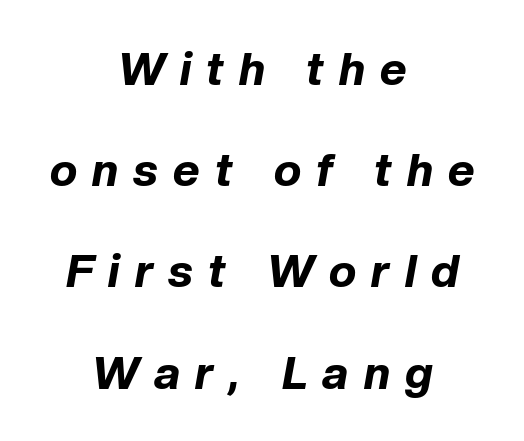
{"italic": "yes", "lean": "right", "slant_degrees": 10, "bold": "yes", "weight": "bold", "width": "normal", "stroke_contrast": "low", "x_height": "medium", "monospaced": "no", "underline": "no", "align": "center", "line_spacing": "loose", "line_spacing_ratio": 2.2, "letter_spacing": "wide", "letter_spacing_em": 0.33, "glyph_px": 46}
